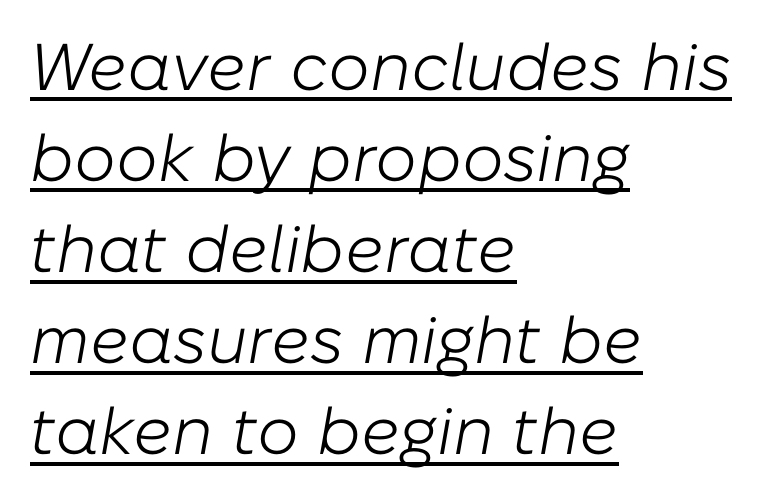
These characters rest on top of a visible drawn line. Is the letter spacing exaggerated? No — it looks like the ordinary default. A light-to-regular cut is what we see here. Characters are canted at an angle relative to the baseline's perpendicular. Honestly, the row spacing looks completely unremarkable.
